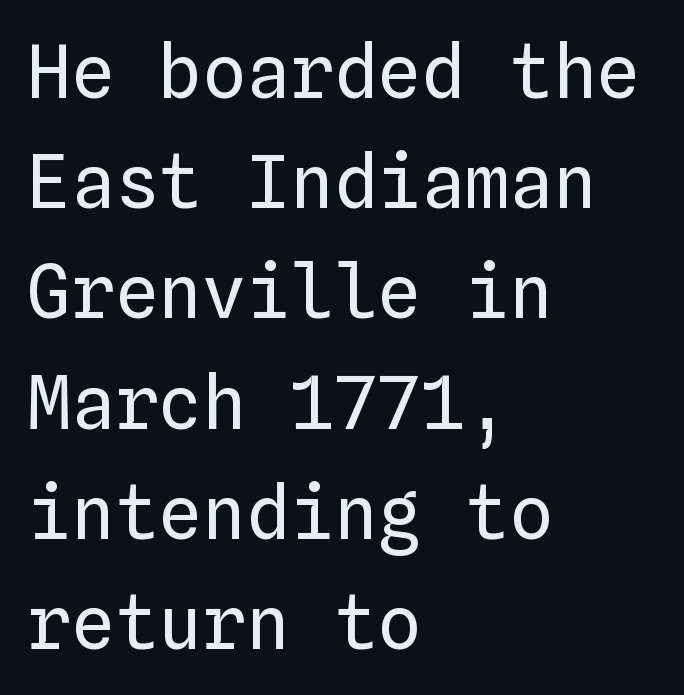
{"italic": "no", "bold": "no", "weight": "regular", "width": "normal", "stroke_contrast": "low", "x_height": "medium", "monospaced": "yes", "underline": "no", "align": "left", "line_spacing": "normal", "line_spacing_ratio": 1.51, "letter_spacing": "normal", "letter_spacing_em": 0.0, "glyph_px": 73}
